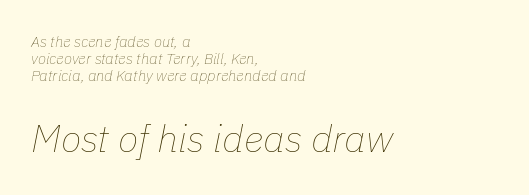
{"italic": "yes", "lean": "right", "slant_degrees": 11, "bold": "no", "weight": "thin", "width": "normal", "stroke_contrast": "low", "x_height": "medium", "monospaced": "no", "underline": "no", "align": "left", "line_spacing": "tight", "line_spacing_ratio": 1.15, "letter_spacing": "normal", "letter_spacing_em": 0.0, "larger_block": "second", "size_ratio": 2.53, "glyph_px": 38}
